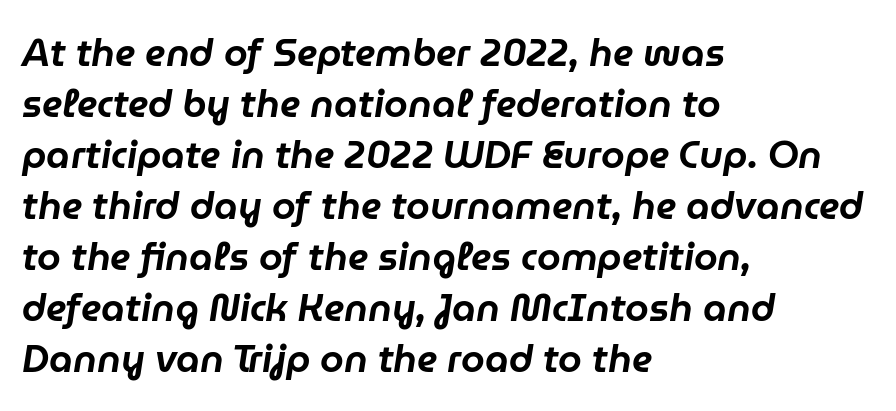
One-word summary of the alignment: left. Vertical spacing — default. The rendering uses natural spacing where letterforms have individual widths. The passage shown leans; its letterforms are oblique.
